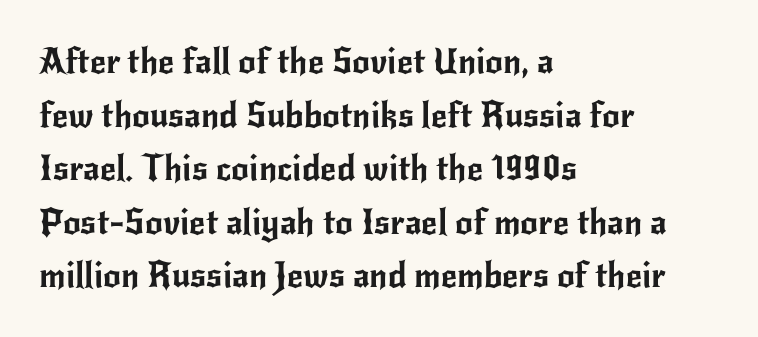
When letters stand straight like this, we call the style roman or upright. No feet cap the strokes, marking this as sans-serif type. Students, observe: this is what conventionally led text looks like. Clear beneath every line of the passage. You could call the tracking neutral — neither tight nor loose.
